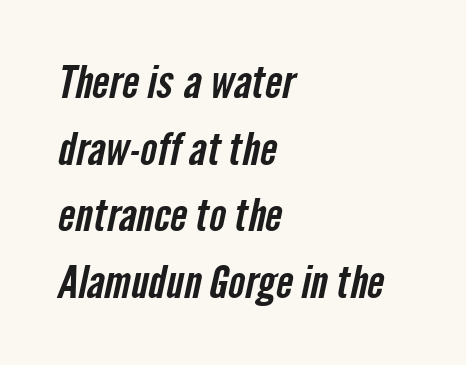
The image shows 45 px condensed sans-serif type; set left-aligned, normal line spacing (1.48x), normal letter spacing, not underlined; low stroke contrast and a medium x-height.
